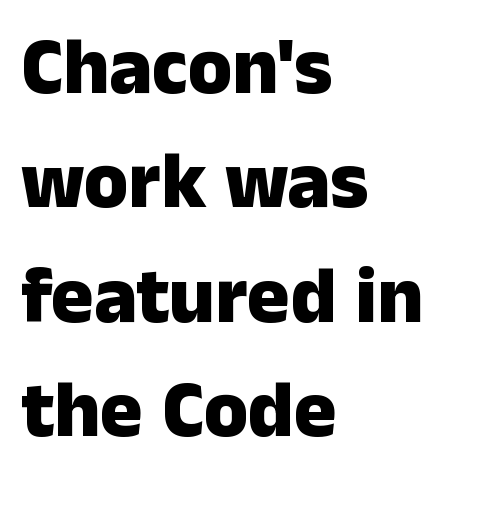
This block has exactly the height ordinary leading produces. The letters sit at their default tracking, neither squeezed nor spread. In terms of posture, this sample is upright. Every row of glyphs begins at an identical x-position on the left.
